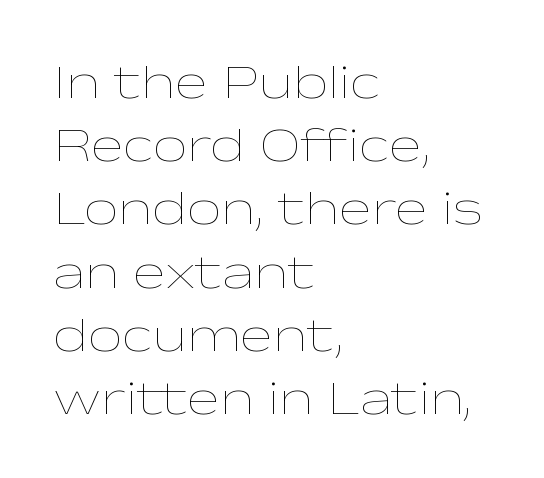
{"italic": "no", "bold": "no", "weight": "thin", "width": "wide", "stroke_contrast": "low", "x_height": "medium", "monospaced": "no", "underline": "no", "align": "left", "line_spacing": "normal", "line_spacing_ratio": 1.29, "letter_spacing": "normal", "letter_spacing_em": 0.0, "glyph_px": 49}
